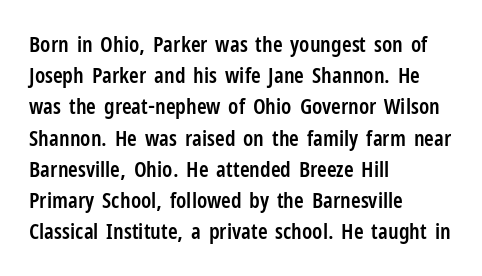
This is moderately heavy type, rendered in semibold. No extra tracking has been applied to these lines. Alignment: flush left. Leading matches the norm, producing a regular column.
